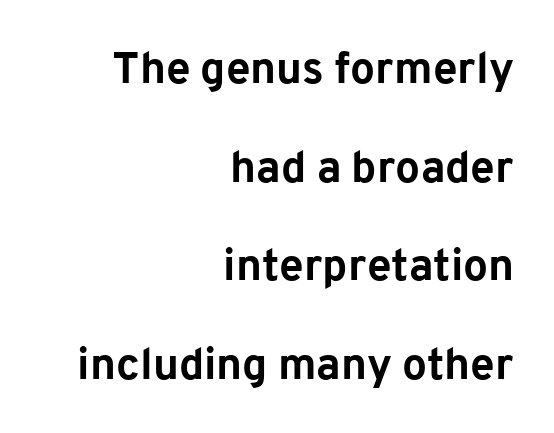
{"serif": "no", "italic": "no", "bold": "yes", "weight": "bold", "width": "normal", "stroke_contrast": "low", "x_height": "medium", "monospaced": "no", "underline": "no", "align": "right", "line_spacing": "loose", "line_spacing_ratio": 2.24, "letter_spacing": "normal", "letter_spacing_em": 0.0, "glyph_px": 44}
